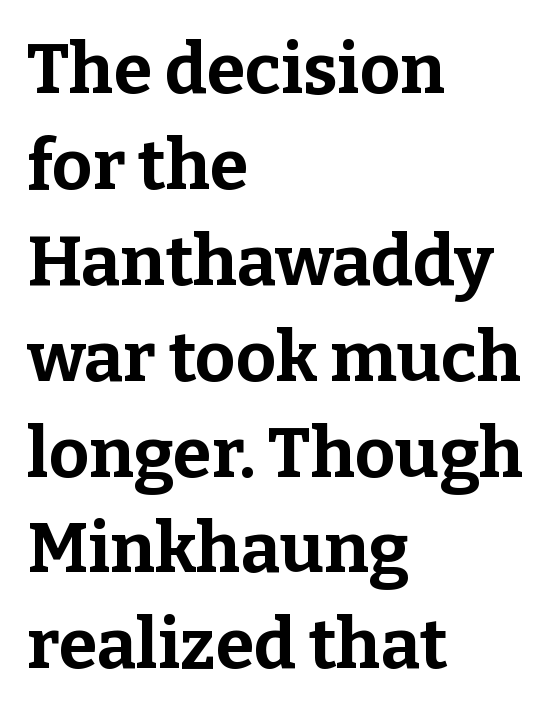
{"serif": "yes", "italic": "no", "bold": "yes", "weight": "bold", "width": "normal", "stroke_contrast": "low", "x_height": "medium", "monospaced": "no", "underline": "no", "align": "left", "line_spacing": "normal", "line_spacing_ratio": 1.37, "letter_spacing": "normal", "letter_spacing_em": 0.0, "glyph_px": 70}
